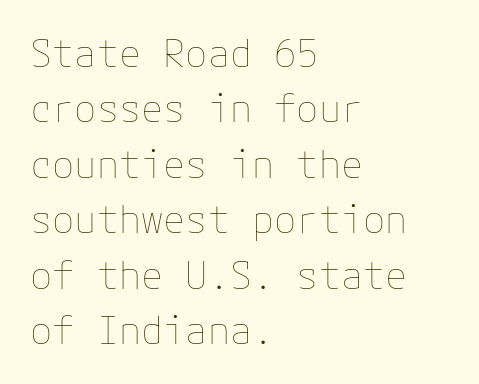
{"italic": "no", "bold": "no", "weight": "thin", "width": "normal", "stroke_contrast": "low", "x_height": "medium", "underline": "no", "align": "left", "line_spacing": "normal", "line_spacing_ratio": 1.5, "letter_spacing": "normal", "letter_spacing_em": 0.0, "glyph_px": 37}
